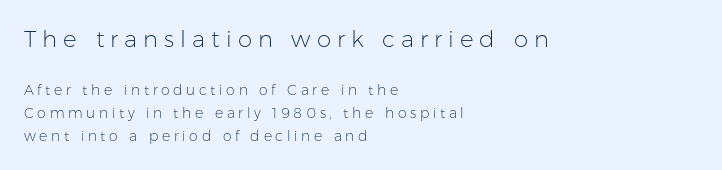
The block sitting higher on the canvas is the one with enlarged characters. Is the letter spacing exaggerated? Yes — the characters are pushed far apart. Words float on clear page, feet unadorned. Weight: not bold — regular or lighter.
